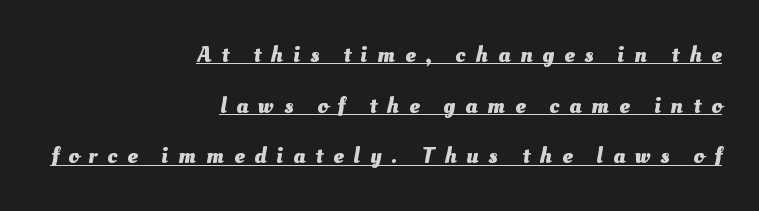
The image shows 23 px bold type; set right-aligned, loose line spacing (2.2x), unusually wide letter spacing (+0.43 em), underlined.
